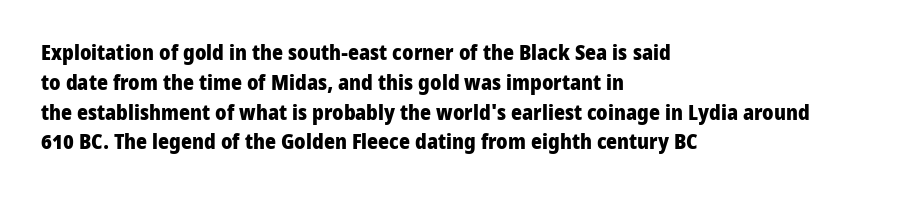
A bare baseline throughout the passage. Heavy-handed strokes throughout: this text is bold. Style check: upright. The setting favours the left margin, as ordinary paragraphs usually do. How are the letters spaced? Ordinarily, with no added tracking.
